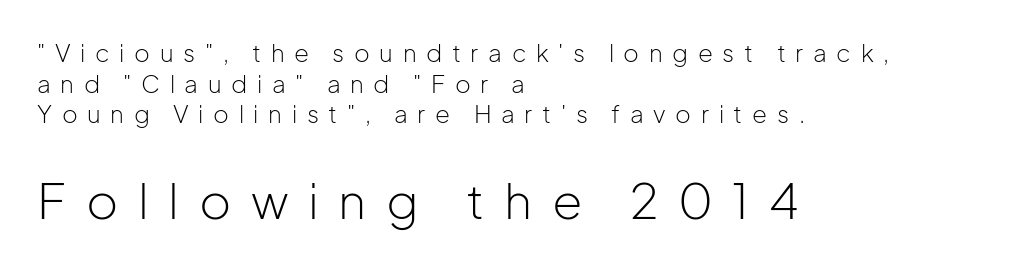
The image shows 49 px light sans-serif type, upright; set left-aligned, normal line spacing (1.28x), unusually wide letter spacing (+0.4 em), not underlined; the second (bottom) block is 2.04x larger; low stroke contrast and a medium x-height.
